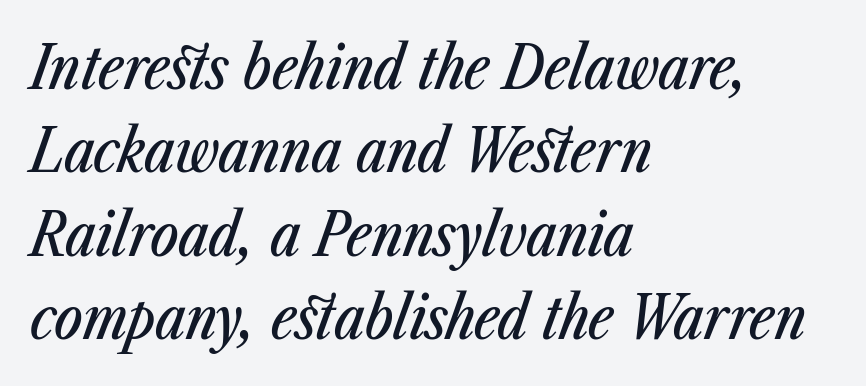
{"italic": "yes", "lean": "right", "slant_degrees": 23, "width": "condensed", "stroke_contrast": "low", "x_height": "medium", "monospaced": "no", "underline": "no", "align": "left", "line_spacing": "normal", "line_spacing_ratio": 1.39, "letter_spacing": "normal", "letter_spacing_em": 0.0, "glyph_px": 60}
